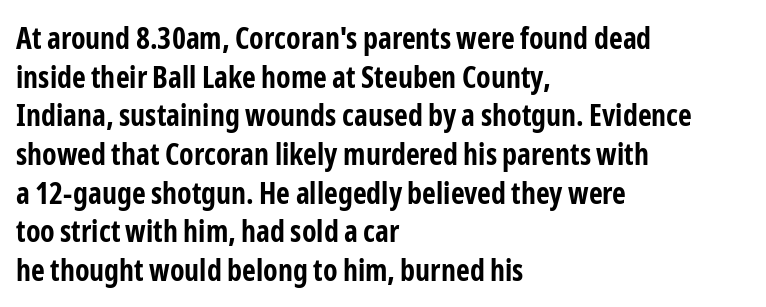
Q: Is the text bold? A: Yes.
Q: Is the text italic (slanted)? A: No, it is upright.
Q: Is the typeface a serif or a sans-serif typeface? A: Sans-serif.
Q: Is the text underlined? A: No.
Q: How is the paragraph aligned? A: Left-aligned.
Q: Is the spacing between letters normal or unusually wide? A: Normal.
Q: Is the spacing between lines tight, normal or loose? A: Normal.
Q: Width (condensed, normal, or wide)? A: Condensed.
Q: Stroke contrast? A: Low.
Q: x-height? A: Medium.
Q: Monospaced? A: No.
